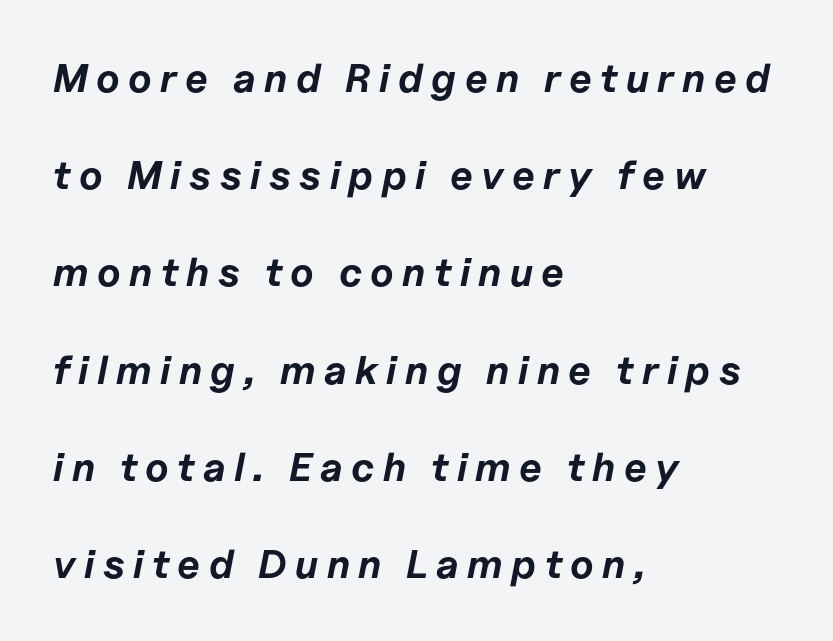
The face used here is proportionally spaced, like ordinary book or web type. An italicized treatment has been applied to the whole sample. Anything drawn beneath the words? Only blank space. Display-style spreading of the glyphs; the letterfit is very open.
